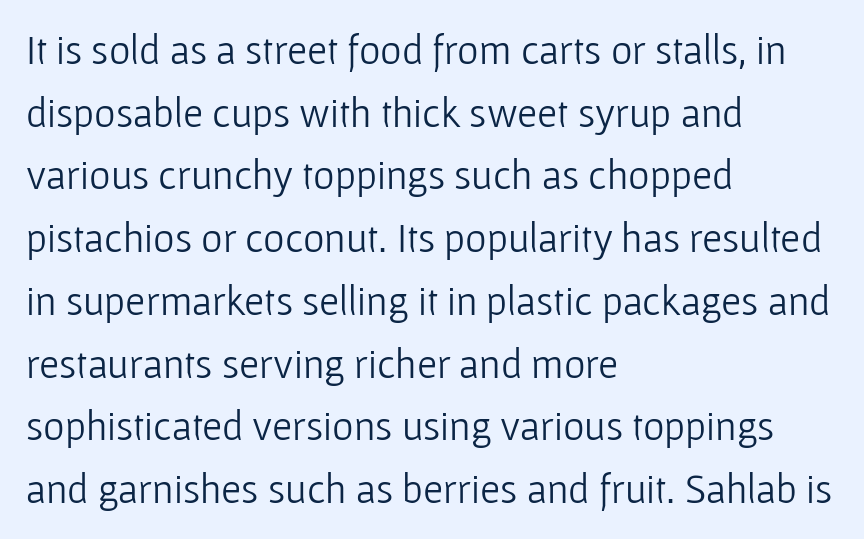
{"serif": "no", "italic": "no", "bold": "no", "weight": "light", "width": "normal", "stroke_contrast": "low", "x_height": "medium", "monospaced": "no", "underline": "no", "align": "left", "line_spacing": "normal", "line_spacing_ratio": 1.53, "letter_spacing": "normal", "letter_spacing_em": 0.0, "glyph_px": 41}
